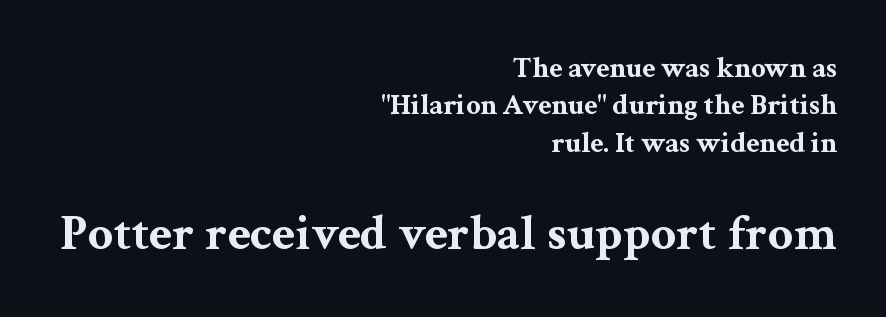
The image shows 50 px bold, wide serif type, upright; set right-aligned, normal line spacing (1.29x), normal letter spacing, not underlined; the second (bottom) block is 1.72x larger; medium stroke contrast and a medium x-height.
